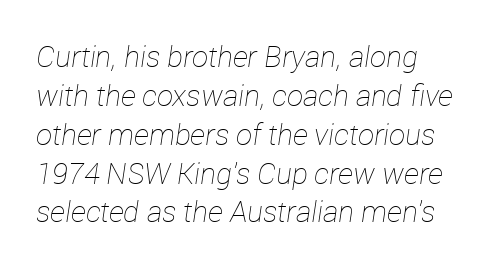
{"italic": "yes", "lean": "right", "slant_degrees": 12, "bold": "no", "weight": "thin", "width": "normal", "stroke_contrast": "low", "x_height": "medium", "monospaced": "no", "underline": "no", "align": "left", "line_spacing": "normal", "line_spacing_ratio": 1.34, "letter_spacing": "normal", "letter_spacing_em": 0.0, "glyph_px": 29}
